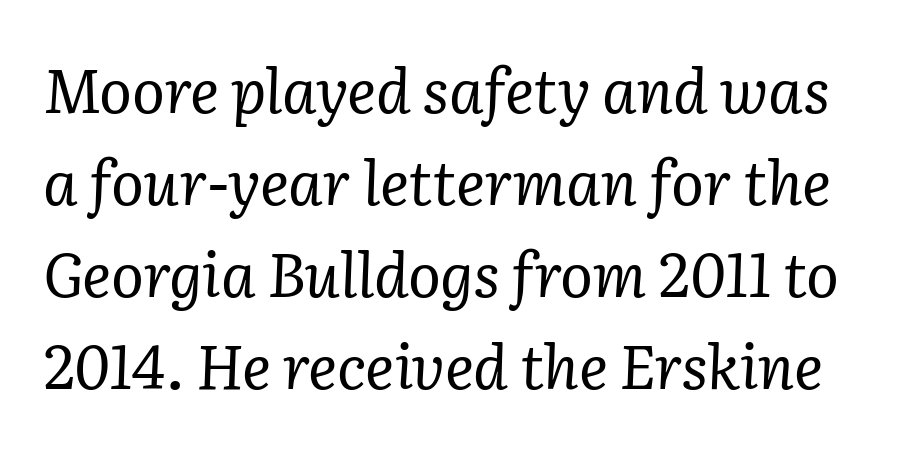
{"serif": "yes", "italic": "yes", "lean": "right", "slant_degrees": 2, "bold": "no", "weight": "regular", "width": "normal", "stroke_contrast": "low", "x_height": "medium", "monospaced": "no", "underline": "no", "line_spacing": "normal", "line_spacing_ratio": 1.51, "letter_spacing": "normal", "letter_spacing_em": 0.0, "glyph_px": 61}
